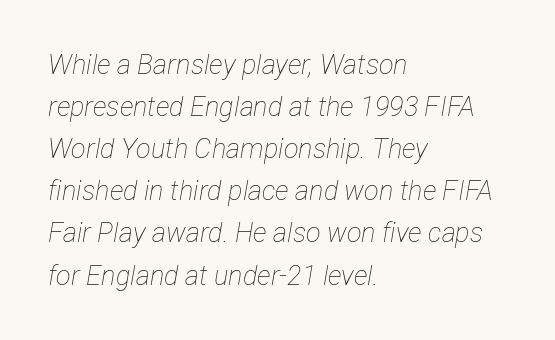
Q: Is the text bold? A: No.
Q: Is the text italic (slanted)? A: Yes, it leans right by about 12 degrees.
Q: Is the text underlined? A: No.
Q: How is the paragraph aligned? A: Left-aligned.
Q: Is the spacing between letters normal or unusually wide? A: Normal.
Q: Is the spacing between lines tight, normal or loose? A: Normal.
